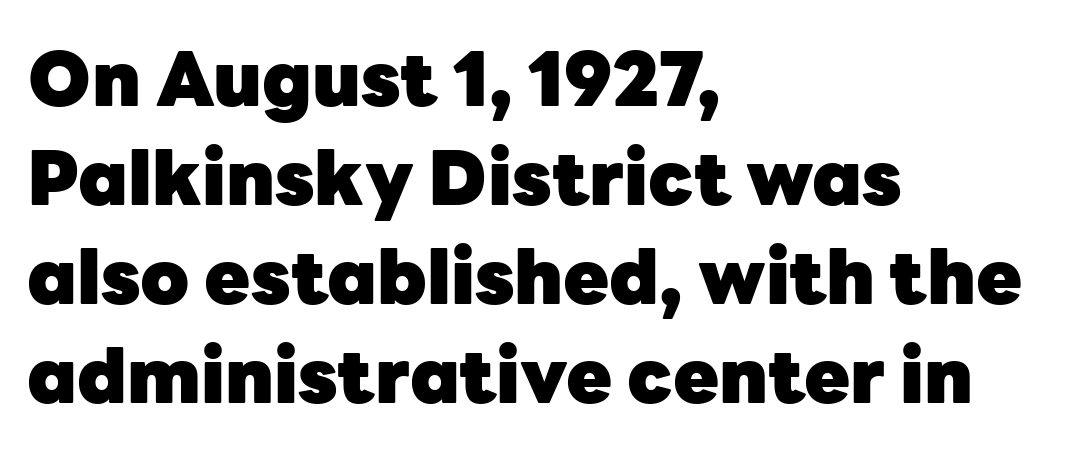
Q: Is the text bold? A: Yes.
Q: Is the text italic (slanted)? A: No, it is upright.
Q: Is the typeface a serif or a sans-serif typeface? A: Sans-serif.
Q: Is the text underlined? A: No.
Q: How is the paragraph aligned? A: Left-aligned.
Q: Is the spacing between letters normal or unusually wide? A: Normal.
Q: Is the spacing between lines tight, normal or loose? A: Normal.
Q: Width (condensed, normal, or wide)? A: Normal.
Q: Stroke contrast? A: Low.
Q: x-height? A: Medium.
Q: Monospaced? A: No.
